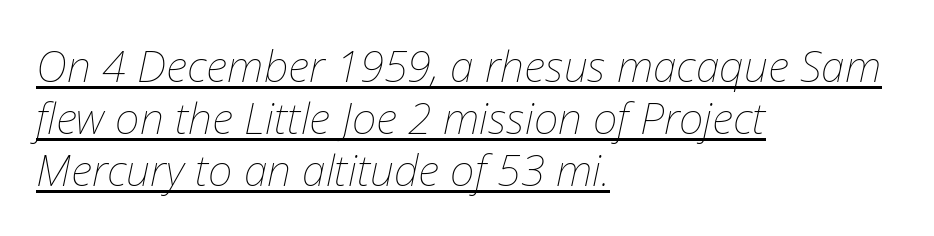
If you drew a line through each stem, it would be angled. Does a line run under the words? Yes, clearly. The letterforms sit at book weight or below. The rendering uses natural spacing where letterforms have individual widths.
